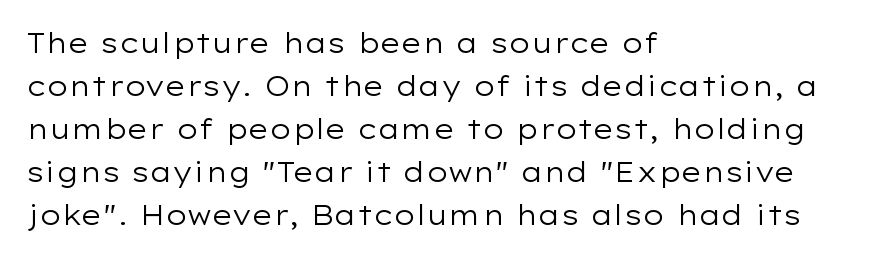
The image shows 27 px text type, upright; set left-aligned, normal line spacing (1.59x), normal letter spacing, not underlined.
